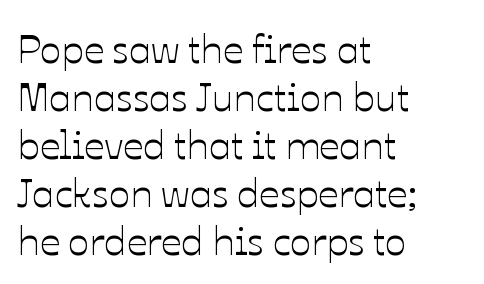
The image shows 40 px text type, upright; set left-aligned, line spacing 1.2x, normal letter spacing, not underlined; low stroke contrast and a medium x-height.
